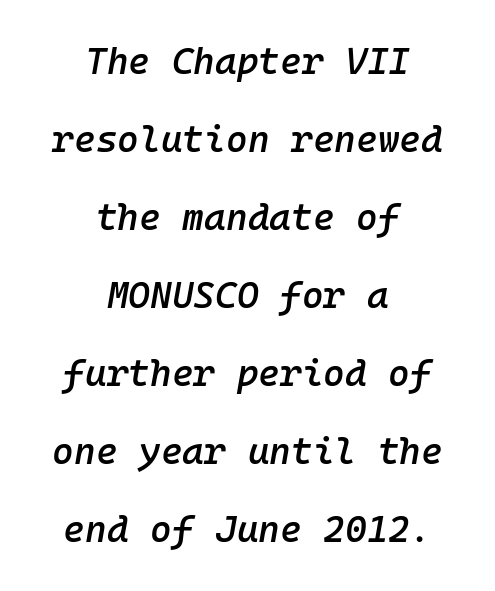
{"italic": "yes", "lean": "right", "slant_degrees": 10, "bold": "semi", "weight": "semibold", "width": "normal", "stroke_contrast": "low", "x_height": "medium", "monospaced": "yes", "underline": "no", "align": "center", "line_spacing": "loose", "line_spacing_ratio": 2.11, "letter_spacing": "normal", "letter_spacing_em": 0.0, "glyph_px": 37}
